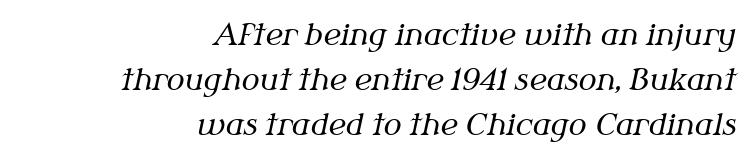
Q: Is the text bold? A: No.
Q: Is the text italic (slanted)? A: Yes, it leans right by about 12 degrees.
Q: Is the typeface a serif or a sans-serif typeface? A: Serif.
Q: Is the text underlined? A: No.
Q: How is the paragraph aligned? A: Right-aligned.
Q: Is the spacing between letters normal or unusually wide? A: Normal.
Q: Is the spacing between lines tight, normal or loose? A: Normal.
Q: Width (condensed, normal, or wide)? A: Normal.
Q: Stroke contrast? A: Medium.
Q: x-height? A: Medium.
Q: Monospaced? A: No.
